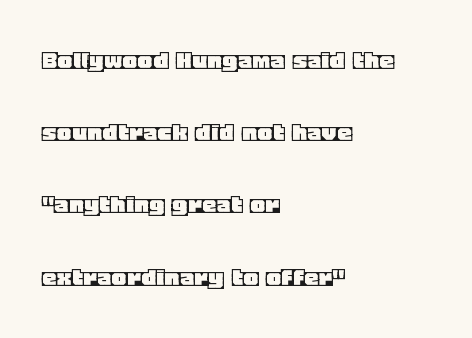
The image shows 29 px text type, upright; set left-aligned, loose line spacing (2.49x), normal letter spacing, not underlined; a large x-height.
